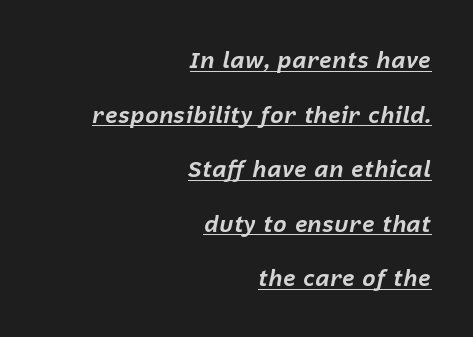
Q: Is the text bold? A: Yes.
Q: Is the text italic (slanted)? A: Yes, it leans right by about 12 degrees.
Q: Is the text underlined? A: Yes.
Q: How is the paragraph aligned? A: Right-aligned.
Q: Is the spacing between letters normal or unusually wide? A: Normal.
Q: Is the spacing between lines tight, normal or loose? A: Loose.
